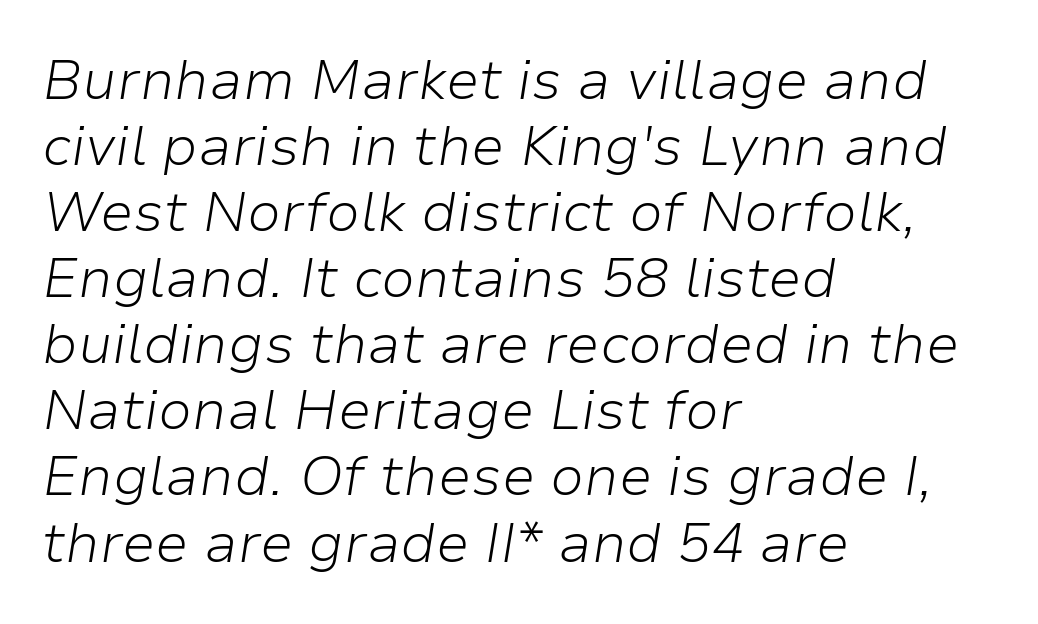
Q: Is the text bold? A: No.
Q: Is the text italic (slanted)? A: Yes, it leans right by about 9 degrees.
Q: Is the text underlined? A: No.
Q: How is the paragraph aligned? A: Left-aligned.
Q: Is the spacing between letters normal or unusually wide? A: Normal.
Q: Width (condensed, normal, or wide)? A: Normal.
Q: Stroke contrast? A: Low.
Q: x-height? A: Medium.
Q: Monospaced? A: No.
